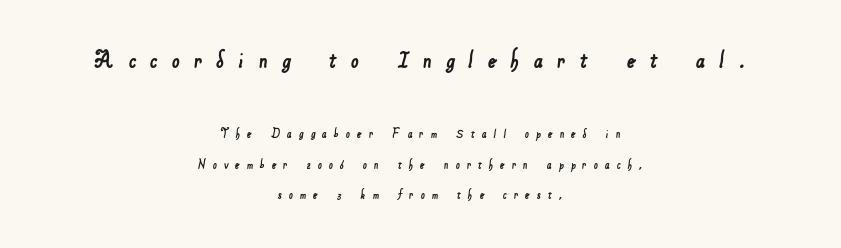
This sample uses a sans-serif face. Caption: multi-line text, centered on the measure. Summary of vertical rhythm: relaxed, with wide interline spacing. Tracking here is generous; glyphs stand well apart from one another. Note the varied advance widths — an 'i' is clearly narrower than an 'm'.
